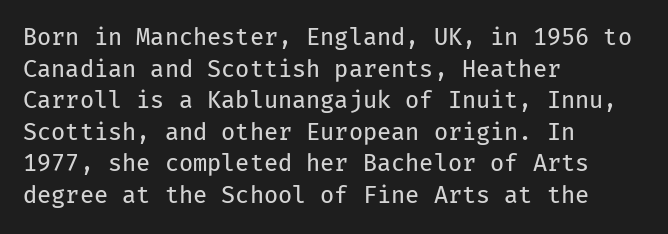
{"italic": "no", "bold": "no", "underline": "no", "align": "left", "line_spacing": "normal", "line_spacing_ratio": 1.37, "letter_spacing": "normal", "letter_spacing_em": 0.0, "glyph_px": 23}
